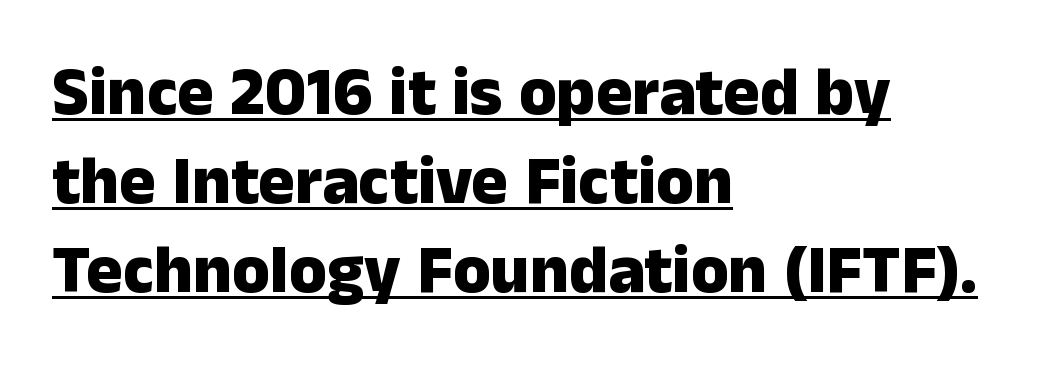
{"serif": "no", "italic": "no", "bold": "yes", "weight": "heavy", "width": "normal", "stroke_contrast": "low", "x_height": "medium", "monospaced": "no", "underline": "yes", "align": "left", "line_spacing": "normal", "line_spacing_ratio": 1.31, "letter_spacing": "normal", "letter_spacing_em": 0.0, "glyph_px": 68}
